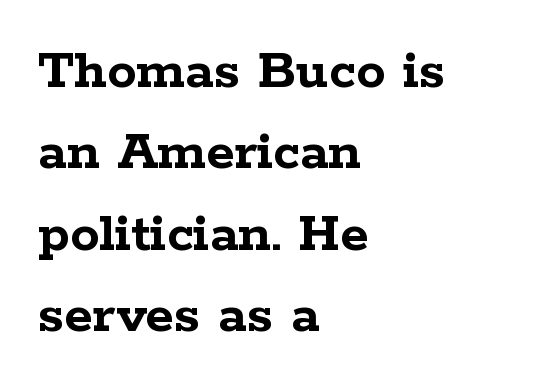
The image shows 59 px semibold, wide serif type, upright; set left-aligned, normal line spacing (1.38x), normal letter spacing, not underlined; low stroke contrast and a medium x-height.
